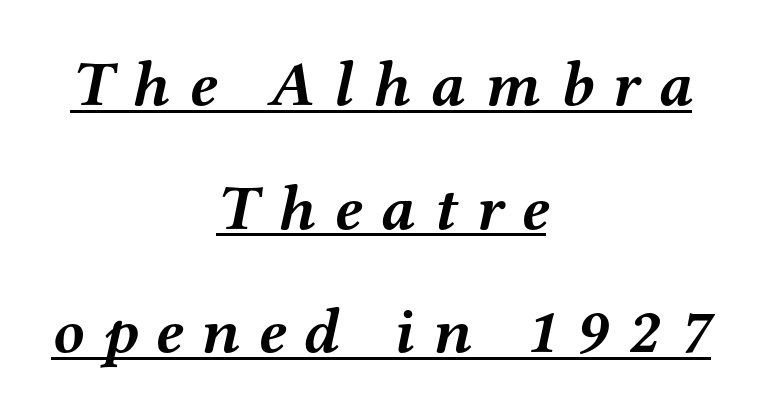
Q: Is the text bold? A: Yes.
Q: Is the text italic (slanted)? A: Yes, it leans right by about 12 degrees.
Q: Is the typeface a serif or a sans-serif typeface? A: Serif.
Q: Is the text underlined? A: Yes.
Q: How is the paragraph aligned? A: Centered.
Q: Is the spacing between letters normal or unusually wide? A: Unusually wide.
Q: Is the spacing between lines tight, normal or loose? A: Loose.
Q: Width (condensed, normal, or wide)? A: Wide.
Q: Stroke contrast? A: Medium.
Q: x-height? A: Medium.
Q: Monospaced? A: No.
